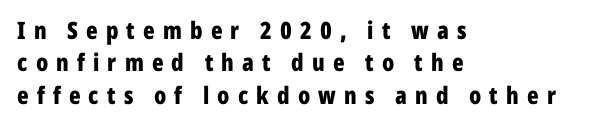
The image shows 24 px bold type, upright; set left-aligned, normal line spacing (1.35x), unusually wide letter spacing (+0.34 em), not underlined.
